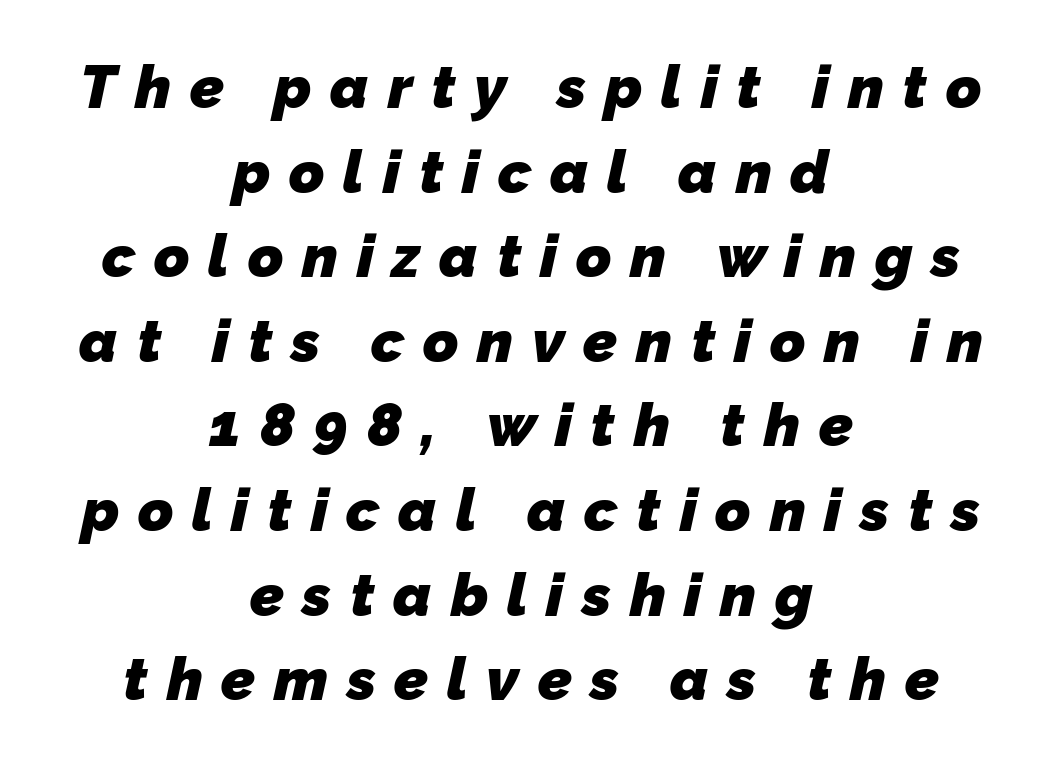
The image shows 60 px heavy sans-serif type; set centered, normal line spacing (1.41x), unusually wide letter spacing (+0.31 em), not underlined; low stroke contrast and a medium x-height.
